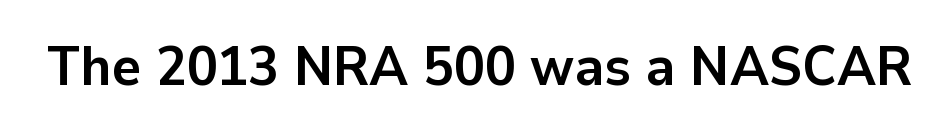
Q: Is the text bold? A: Yes.
Q: Is the text italic (slanted)? A: No, it is upright.
Q: Is the typeface a serif or a sans-serif typeface? A: Sans-serif.
Q: Is the text underlined? A: No.
Q: Is the spacing between letters normal or unusually wide? A: Normal.
Q: Width (condensed, normal, or wide)? A: Normal.
Q: Stroke contrast? A: Low.
Q: x-height? A: Medium.
Q: Monospaced? A: No.
